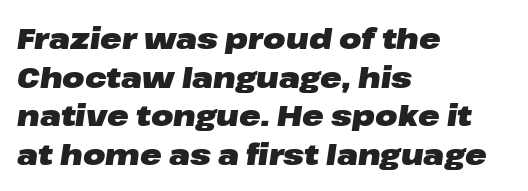
The image shows 29 px heavy, wide type, italic (leaning right); set left-aligned, normal line spacing (1.33x), normal letter spacing, not underlined; low stroke contrast and a medium x-height.
